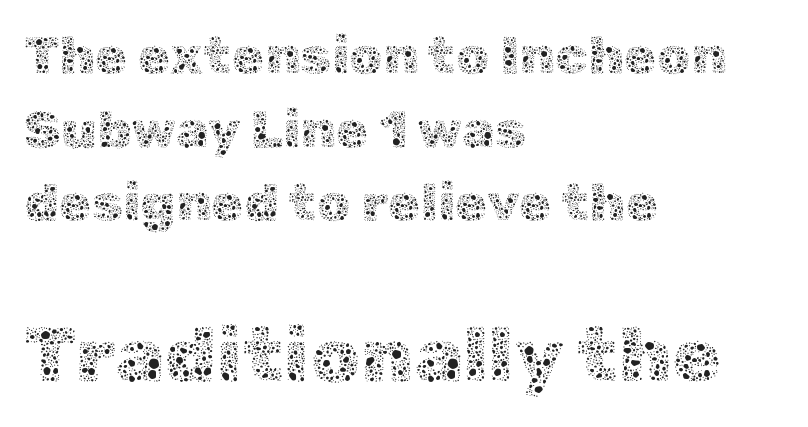
The lower block of text is set noticeably larger than the block above it. You can tell it's not italic because the verticals are truly vertical. The face used here is proportionally spaced, like ordinary book or web type. Notice how the passage keeps a crisp vertical edge on the left only. If you measured baseline to baseline, you'd find a middling distance. Only glyphs here, with clear space below each row.
